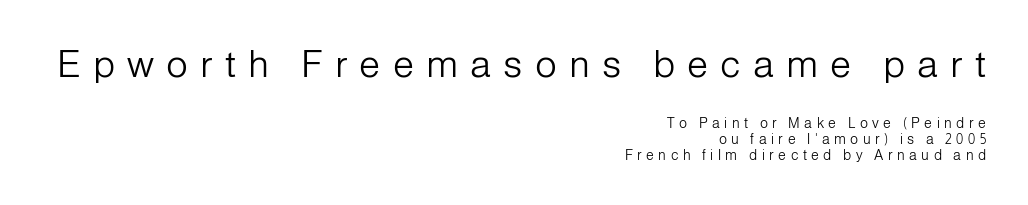
{"serif": "no", "italic": "no", "bold": "no", "weight": "light", "width": "normal", "stroke_contrast": "low", "x_height": "medium", "monospaced": "no", "underline": "no", "align": "right", "line_spacing": "tight", "line_spacing_ratio": 1.13, "letter_spacing": "wide", "letter_spacing_em": 0.32, "larger_block": "first", "size_ratio": 2.71, "glyph_px": 38}
